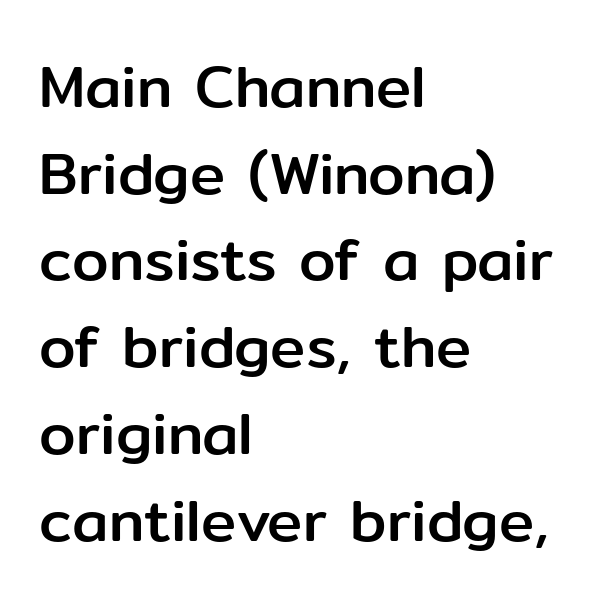
{"serif": "no", "italic": "no", "width": "normal", "stroke_contrast": "low", "x_height": "medium", "monospaced": "no", "underline": "no", "align": "left", "line_spacing": "normal", "line_spacing_ratio": 1.47, "letter_spacing": "normal", "letter_spacing_em": 0.0, "glyph_px": 59}
